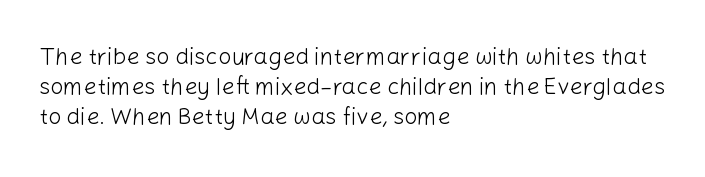
{"italic": "no", "bold": "no", "underline": "no", "align": "left", "line_spacing": "normal", "line_spacing_ratio": 1.3, "letter_spacing": "normal", "letter_spacing_em": 0.0, "glyph_px": 23}
